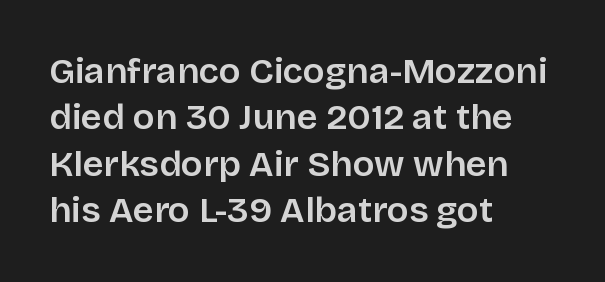
The image shows 36 px semibold sans-serif type, upright; set left-aligned, normal line spacing (1.29x), normal letter spacing, not underlined; low stroke contrast and a large x-height.
